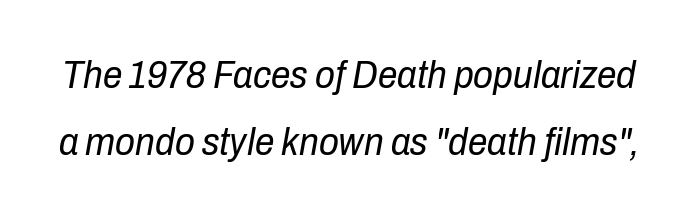
Do the characters align in a grid? No, the font is proportional. Style check: oblique. Is the letter spacing exaggerated? No — it looks like the ordinary default. These glyphs show unthickened strokes, regular width or finer. The string is rendered with underlining switched off.
